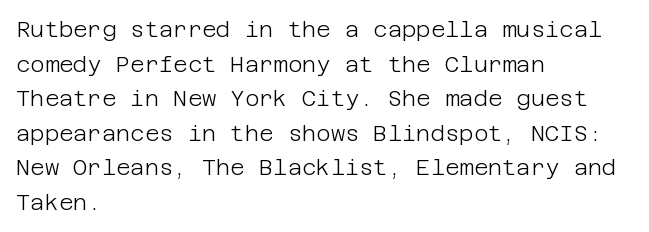
{"italic": "no", "bold": "no", "underline": "no", "align": "left", "line_spacing": "normal", "line_spacing_ratio": 1.57, "letter_spacing": "normal", "letter_spacing_em": 0.0, "glyph_px": 22}
